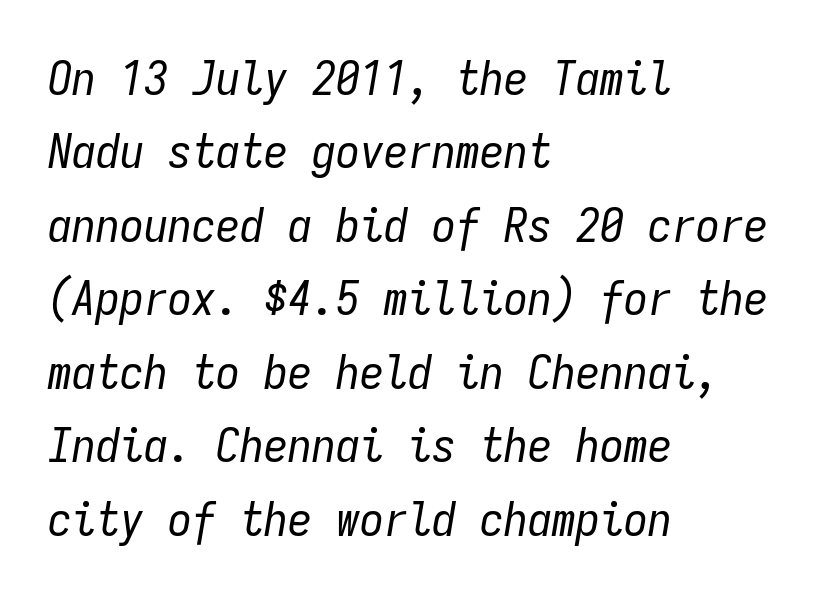
The image shows 48 px regular-weight, condensed type, italic (leaning right), monospaced; set left-aligned, normal line spacing (1.53x), normal letter spacing, not underlined; low stroke contrast and a medium x-height.
